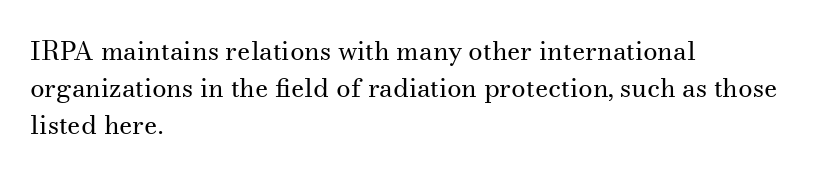
{"italic": "no", "bold": "no", "underline": "no", "align": "left", "line_spacing": "normal", "line_spacing_ratio": 1.43, "letter_spacing": "normal", "letter_spacing_em": 0.0, "glyph_px": 26}
